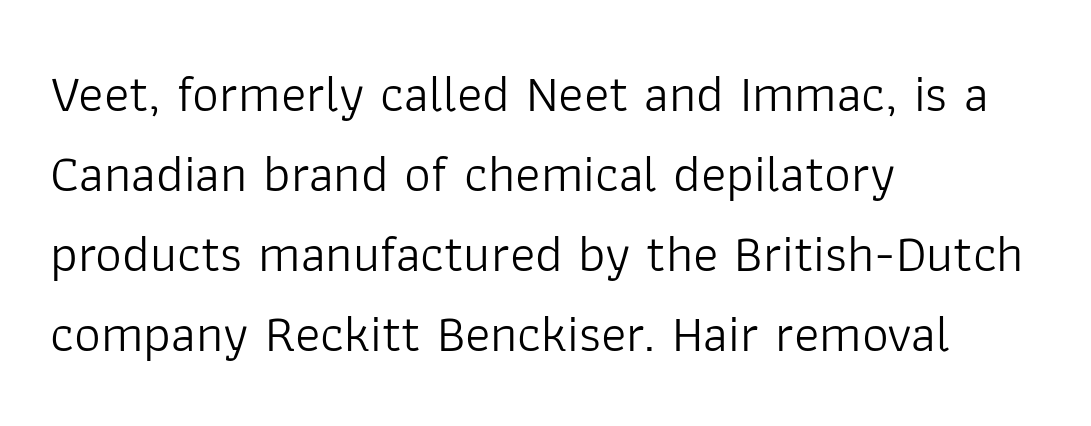
Typographically, this falls in the sans-serif category. The letterforms sit at book weight or below. The letters stand upright; this is a roman face. Character widths vary here, with narrow letters taking less room than wide ones.
